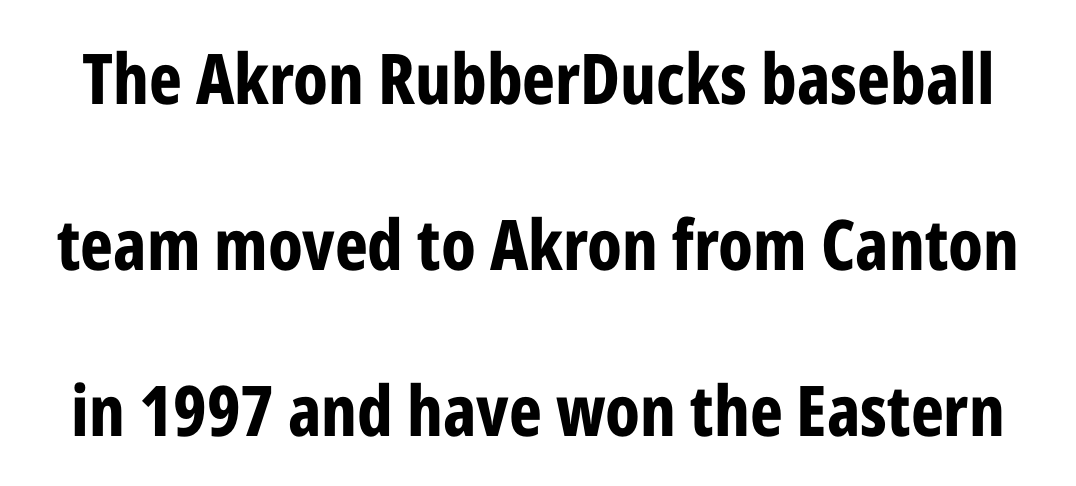
The designer dialed line spacing up above the default. The characters look thick and weighty, a clear bold. Glyph-to-glyph distance matches everyday printed text. Here the designer chose a conventional face with non-uniform glyph widths. Style check: upright.
